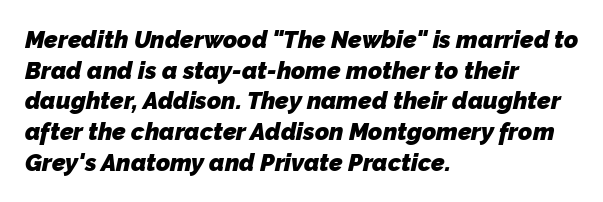
The image shows 24 px bold type; set left-aligned, normal line spacing (1.28x), normal letter spacing, not underlined.
